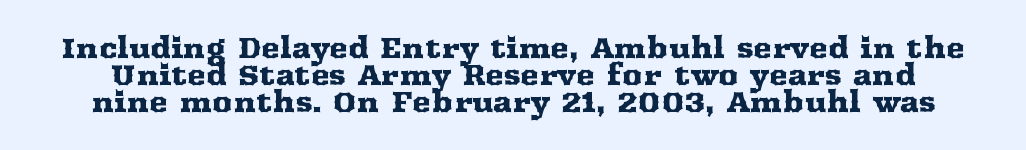
Q: Is the text italic (slanted)? A: No, it is upright.
Q: Is the typeface a serif or a sans-serif typeface? A: Serif.
Q: Is the text underlined? A: No.
Q: Is the spacing between letters normal or unusually wide? A: Normal.
Q: Is the spacing between lines tight, normal or loose? A: Tight.
Q: Width (condensed, normal, or wide)? A: Wide.
Q: Stroke contrast? A: Medium.
Q: x-height? A: Medium.
Q: Monospaced? A: No.
